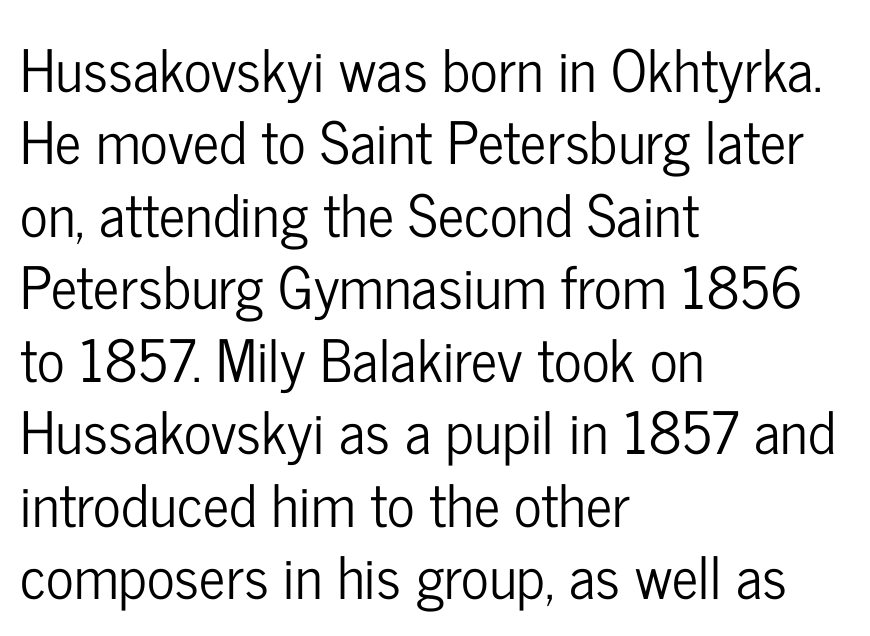
The image shows 58 px condensed sans-serif type, upright; set left-aligned, normal line spacing (1.25x), normal letter spacing, not underlined; low stroke contrast and a medium x-height.
